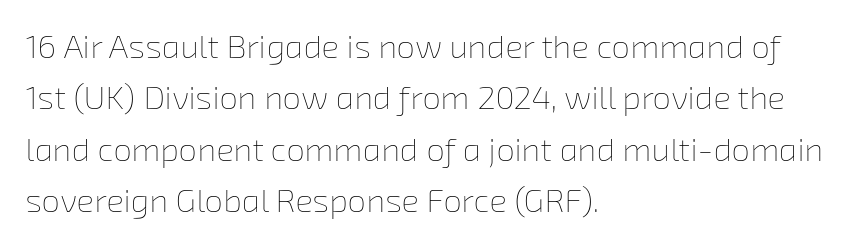
Is the block centered? No — it sits flush against the left margin. Words float on clear page, feet unadorned. No heavy texture on the line: the type isn't bold. Caption: standard tracking, unaltered. Spacing verdict: proportional, widths tailored to each character.
